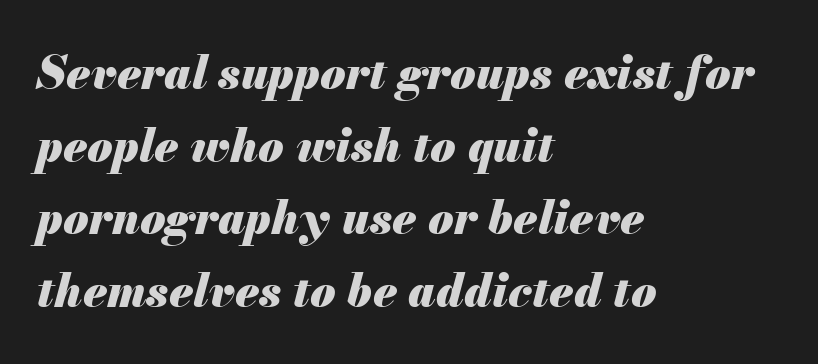
The image shows 46 px heavy type, italic (leaning right); set left-aligned, normal line spacing (1.58x), normal letter spacing, not underlined; medium stroke contrast and a small x-height.
